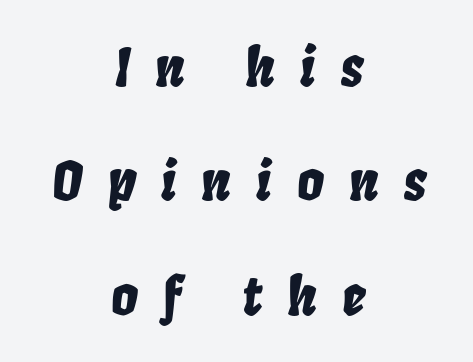
Q: Is the text italic (slanted)? A: Yes, it leans right by about 8 degrees.
Q: Is the text underlined? A: No.
Q: How is the paragraph aligned? A: Centered.
Q: Is the spacing between letters normal or unusually wide? A: Unusually wide.
Q: Is the spacing between lines tight, normal or loose? A: Loose.
Q: Width (condensed, normal, or wide)? A: Condensed.
Q: Stroke contrast? A: Low.
Q: x-height? A: Large.
Q: Monospaced? A: No.
